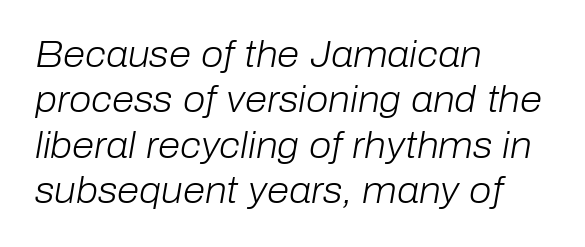
The face used here is proportionally spaced, like ordinary book or web type. The lines sit at an ordinary, default distance from one another. The glyphs are unaccompanied by any horizontal stroke below them. Compared with ordinary roman type, these characters are visibly tilted. Inter-character spacing is left at the font's built-in metrics. The typesetter chose a ragged-right arrangement here.
